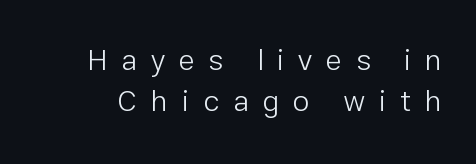
{"serif": "no", "italic": "no", "bold": "no", "weight": "light", "width": "normal", "stroke_contrast": "low", "x_height": "medium", "monospaced": "no", "underline": "no", "line_spacing": "normal", "line_spacing_ratio": 1.38, "letter_spacing": "wide", "letter_spacing_em": 0.46, "glyph_px": 30}
